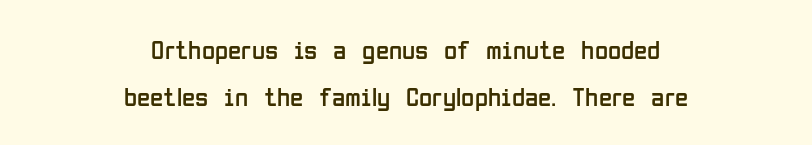
Q: Is the text bold? A: No.
Q: Is the text italic (slanted)? A: No, it is upright.
Q: Is the text underlined? A: No.
Q: How is the paragraph aligned? A: Centered.
Q: Is the spacing between letters normal or unusually wide? A: Normal.
